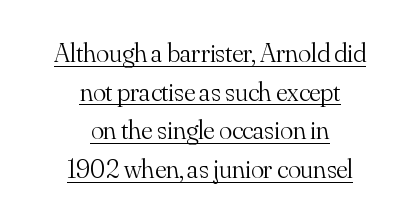
Q: Is the text bold? A: No.
Q: Is the text italic (slanted)? A: No, it is upright.
Q: Is the text underlined? A: Yes.
Q: How is the paragraph aligned? A: Centered.
Q: Is the spacing between letters normal or unusually wide? A: Normal.
Q: Is the spacing between lines tight, normal or loose? A: Normal.
